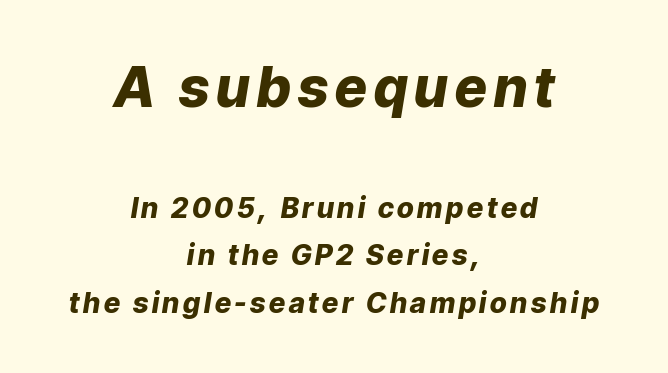
A full-strength bold gives these letters their thick strokes. Reading down the block, each line starts at a different indent, mirrored at its end. Notice how the stems are inclined rather than vertical — that's the hallmark of italics. The area under the type is left untouched. In terms of leading, this rendering sits right in the middle.
